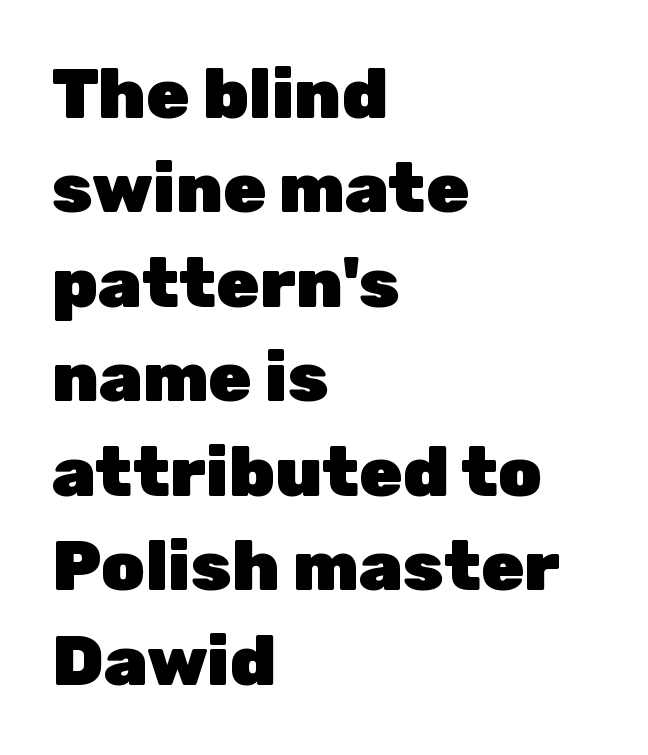
The axis of the letterforms is exactly vertical. Letter spacing: default. Font category for this specimen: sans-serif. Underlining? Definitely not there. Think of a printed novel: that variable character pitch is what you see here. The rendering uses a bold face; every stroke is thick and dark.
